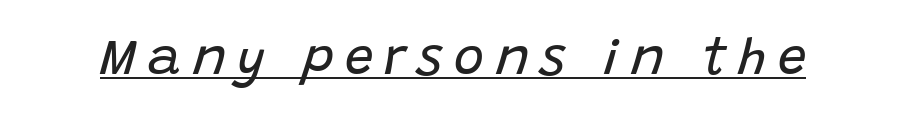
The line texture is sparse and dotted thanks to wide tracking. Note the varied advance widths — an 'i' is clearly narrower than an 'm'. Stems and bowls with no extra thickness — not bold. Does a line run under the words? Yes, clearly.
